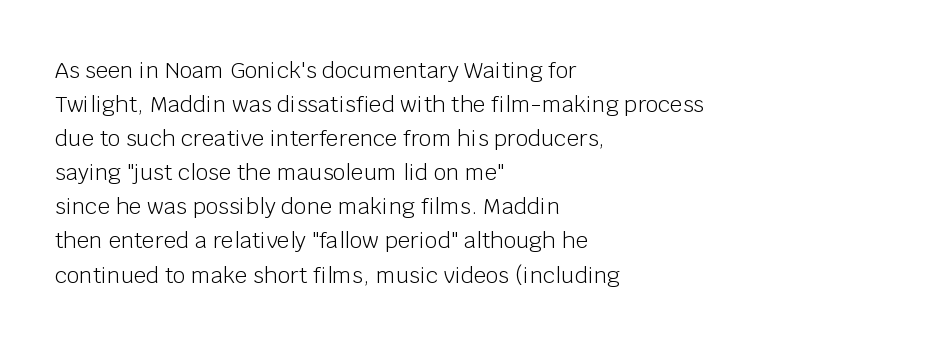
The image shows 22 px text type, upright; set left-aligned, normal line spacing (1.55x), normal letter spacing, not underlined.
